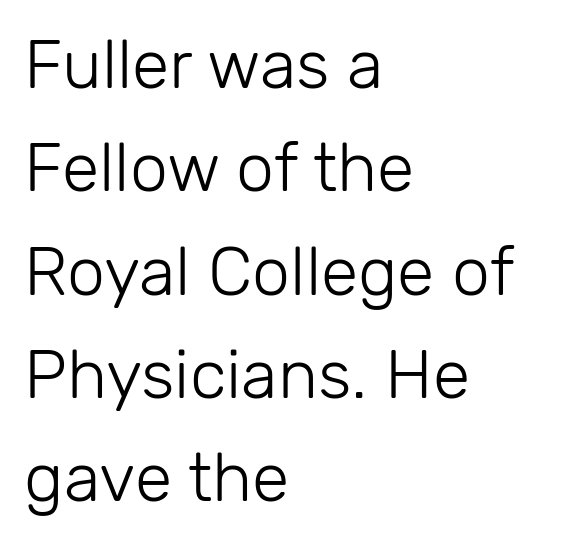
The image shows 68 px light sans-serif type, upright; set left-aligned, normal line spacing (1.52x), normal letter spacing, not underlined; low stroke contrast and a medium x-height.
